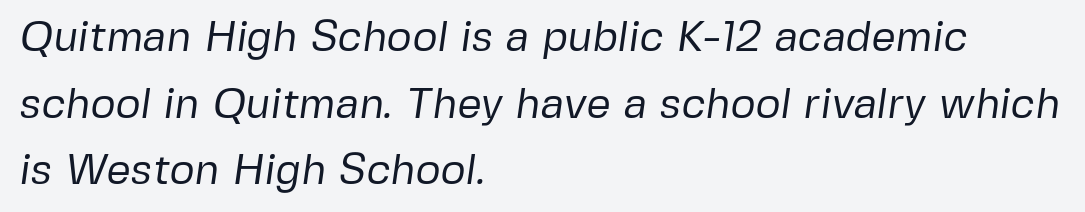
The image shows 43 px regular-weight sans-serif type; set left-aligned, normal line spacing (1.55x), normal letter spacing, not underlined; low stroke contrast and a medium x-height.
